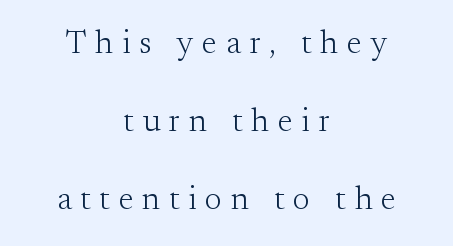
Q: Is the text bold? A: No.
Q: Is the text italic (slanted)? A: No, it is upright.
Q: Is the typeface a serif or a sans-serif typeface? A: Serif.
Q: Is the text underlined? A: No.
Q: How is the paragraph aligned? A: Centered.
Q: Is the spacing between letters normal or unusually wide? A: Unusually wide.
Q: Is the spacing between lines tight, normal or loose? A: Loose.
Q: Width (condensed, normal, or wide)? A: Normal.
Q: Stroke contrast? A: Medium.
Q: x-height? A: Small.
Q: Monospaced? A: No.
